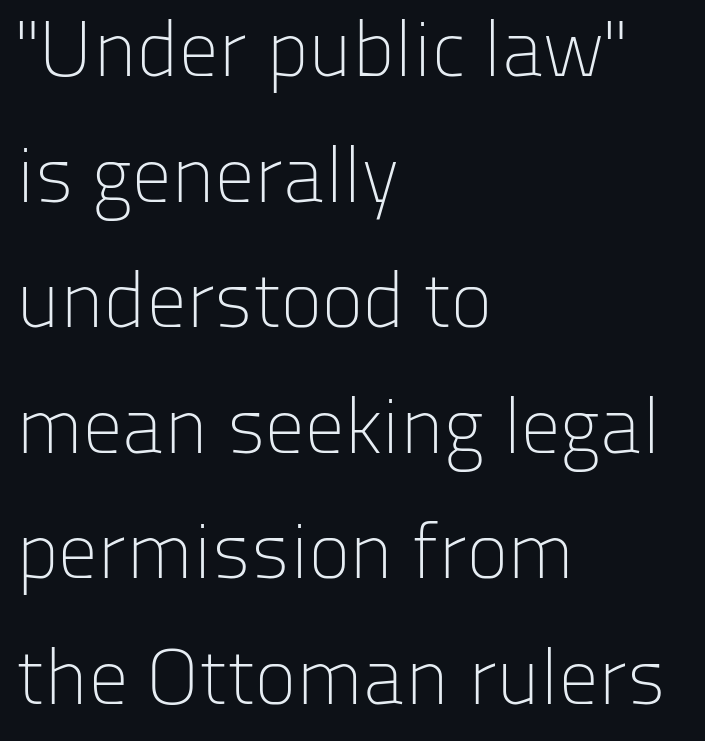
{"serif": "no", "italic": "no", "bold": "no", "weight": "light", "width": "normal", "stroke_contrast": "low", "x_height": "medium", "monospaced": "no", "underline": "no", "align": "left", "line_spacing": "normal", "line_spacing_ratio": 1.59, "letter_spacing": "normal", "letter_spacing_em": 0.0, "glyph_px": 79}
